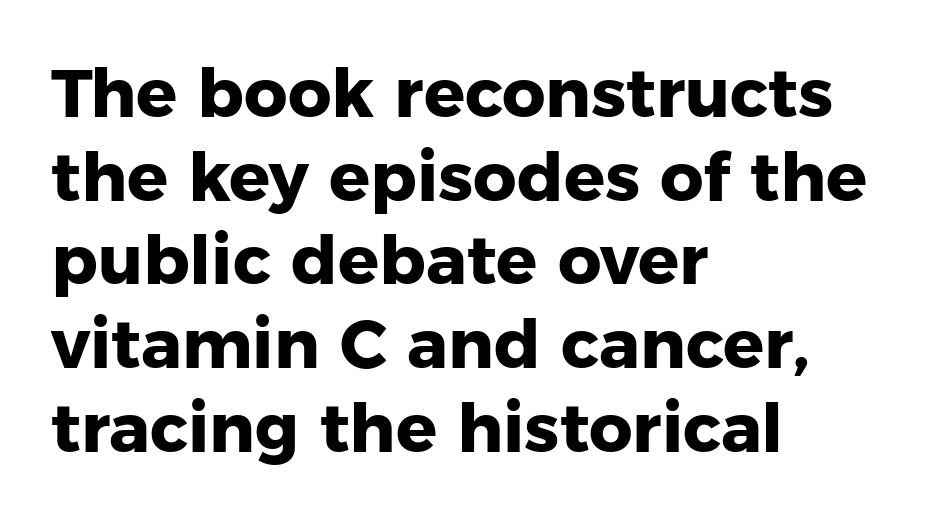
The image shows 68 px heavy sans-serif type, upright; set left-aligned, line spacing 1.23x, normal letter spacing, not underlined; low stroke contrast and a medium x-height.
